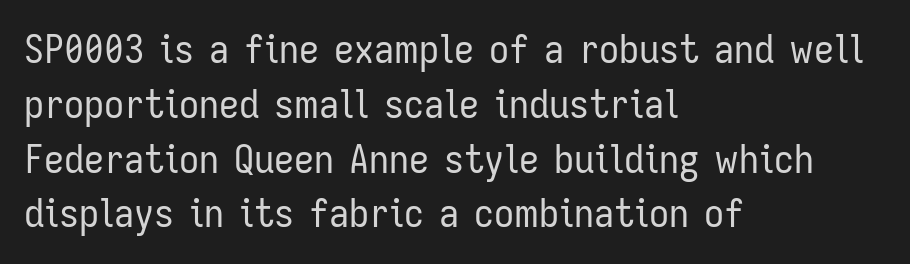
Each line starts at the same left margin while the right side varies. What's the leading like? Ordinary, nothing unusual. This rendering leaves character spacing at its baseline value. Stem width sits at or under what a default text font uses. In terms of letterform style, serifs are entirely absent. A typesetter would call this proportional, since set widths differ per character.
